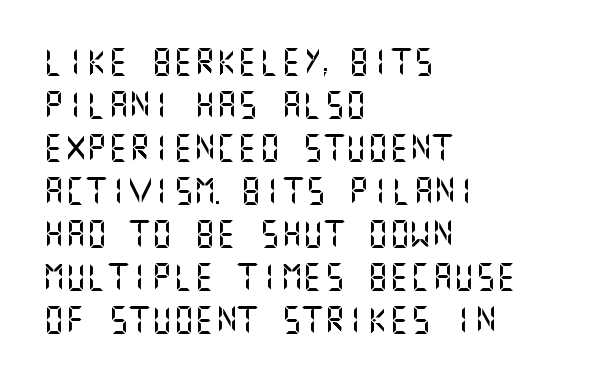
The image shows 27 px text type, upright; set left-aligned, normal line spacing (1.59x), normal letter spacing, not underlined.
